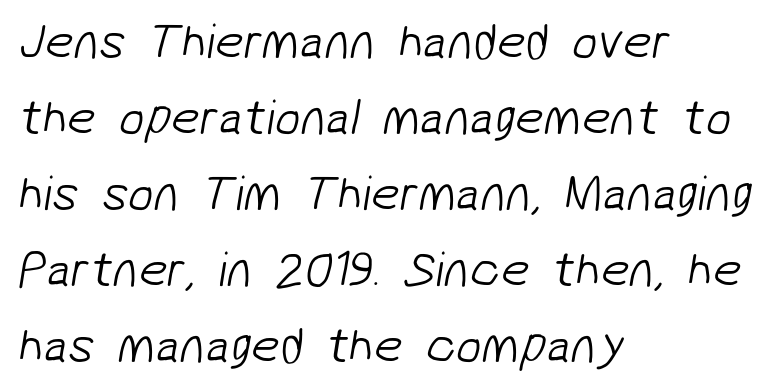
{"serif": "no", "bold": "no", "weight": "light", "width": "normal", "stroke_contrast": "low", "x_height": "medium", "monospaced": "no", "underline": "no", "align": "left", "line_spacing": "normal", "line_spacing_ratio": 1.49, "letter_spacing": "normal", "letter_spacing_em": 0.0, "glyph_px": 51}
